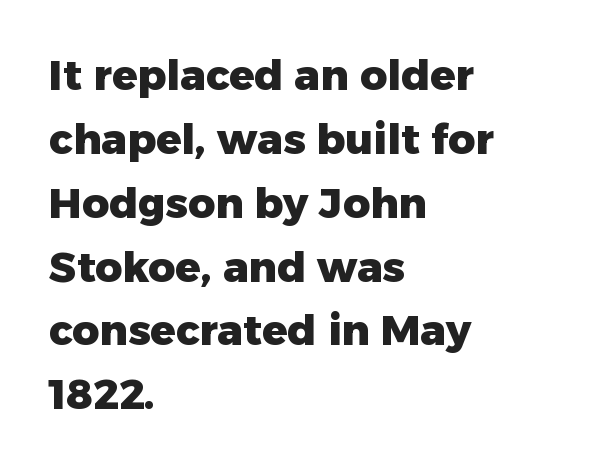
{"serif": "no", "italic": "no", "bold": "yes", "weight": "heavy", "width": "normal", "stroke_contrast": "low", "x_height": "medium", "monospaced": "no", "underline": "no", "align": "left", "line_spacing": "normal", "line_spacing_ratio": 1.52, "letter_spacing": "normal", "letter_spacing_em": 0.0, "glyph_px": 42}
